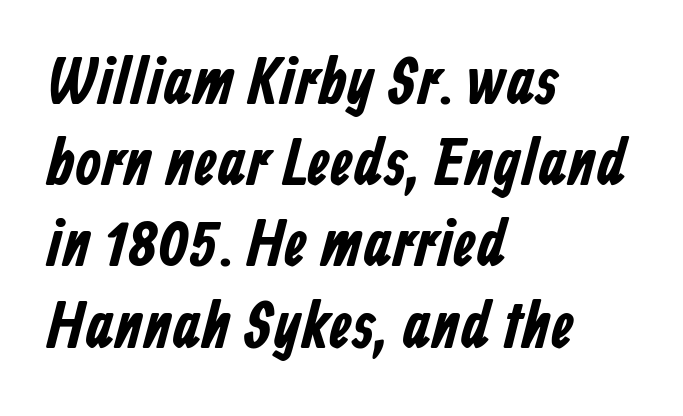
The image shows 66 px condensed sans-serif type; set left-aligned, line spacing 1.23x, normal letter spacing, not underlined; low stroke contrast and a medium x-height.
